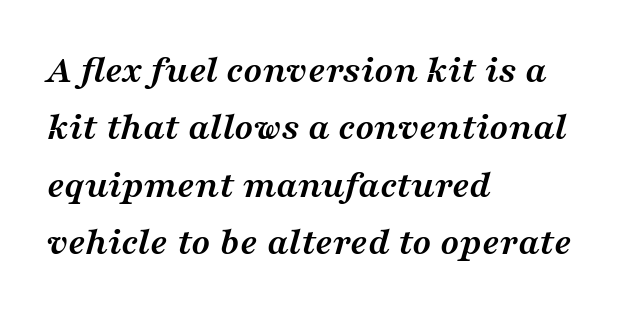
The image shows 39 px semibold, wide serif type, italic (leaning right); set left-aligned, normal line spacing (1.47x), normal letter spacing, not underlined; medium stroke contrast and a medium x-height.
